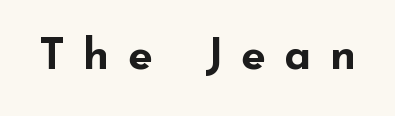
Q: Is the text bold? A: Yes.
Q: Is the text italic (slanted)? A: No, it is upright.
Q: Is the typeface a serif or a sans-serif typeface? A: Sans-serif.
Q: Is the text underlined? A: No.
Q: Is the spacing between letters normal or unusually wide? A: Unusually wide.
Q: Width (condensed, normal, or wide)? A: Wide.
Q: Stroke contrast? A: Low.
Q: x-height? A: Small.
Q: Monospaced? A: No.
